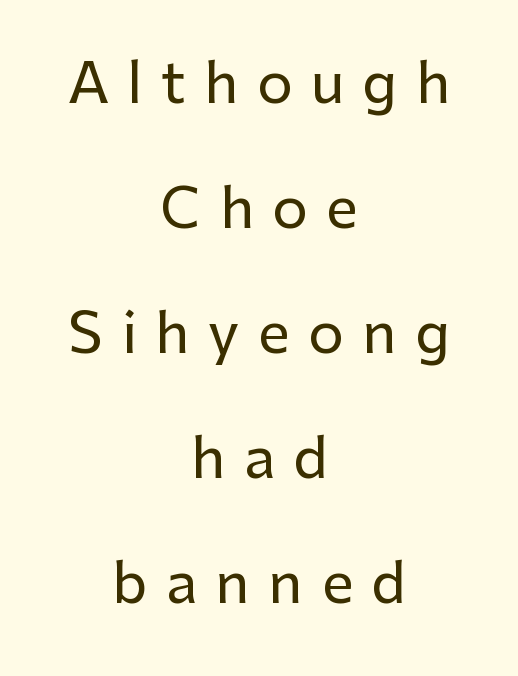
Q: Is the text italic (slanted)? A: No, it is upright.
Q: Is the typeface a serif or a sans-serif typeface? A: Sans-serif.
Q: Is the text underlined? A: No.
Q: How is the paragraph aligned? A: Centered.
Q: Is the spacing between letters normal or unusually wide? A: Unusually wide.
Q: Is the spacing between lines tight, normal or loose? A: Loose.
Q: Width (condensed, normal, or wide)? A: Normal.
Q: Stroke contrast? A: Low.
Q: x-height? A: Medium.
Q: Monospaced? A: No.
